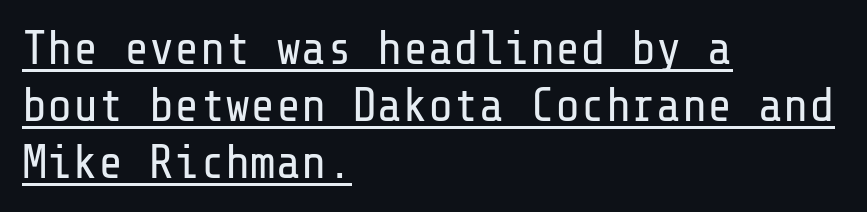
{"serif": "no", "italic": "no", "bold": "no", "weight": "regular", "width": "normal", "stroke_contrast": "low", "x_height": "medium", "underline": "yes", "align": "left", "line_spacing_ratio": 1.21, "letter_spacing": "normal", "letter_spacing_em": 0.0, "glyph_px": 47}
